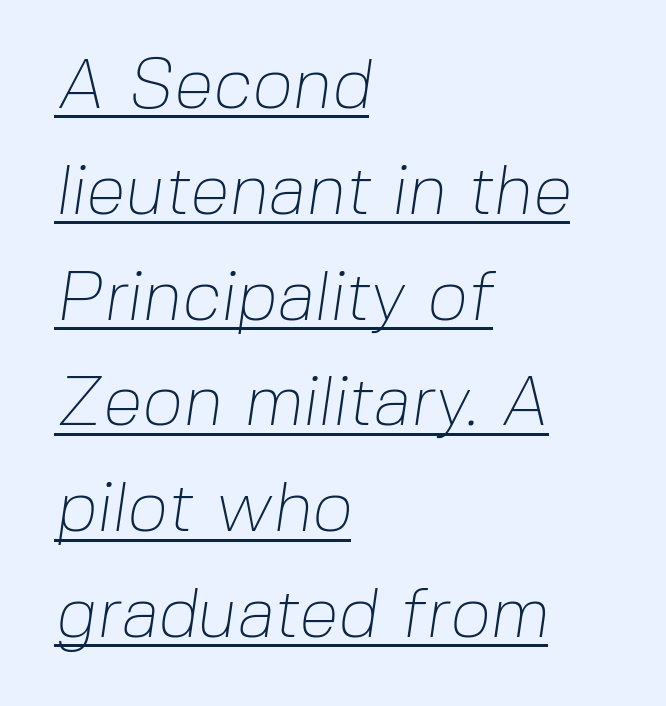
The image shows 71 px thin sans-serif type; set left-aligned, normal line spacing (1.49x), normal letter spacing, underlined; low stroke contrast and a medium x-height.
